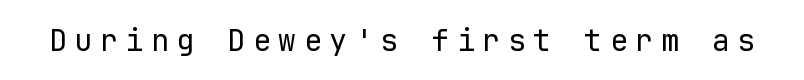
Q: Is the text bold? A: No.
Q: Is the text italic (slanted)? A: No, it is upright.
Q: Is the typeface a serif or a sans-serif typeface? A: Sans-serif.
Q: Is the text underlined? A: No.
Q: Is the spacing between letters normal or unusually wide? A: Unusually wide.
Q: Width (condensed, normal, or wide)? A: Normal.
Q: Stroke contrast? A: Low.
Q: x-height? A: Medium.
Q: Monospaced? A: Yes.
